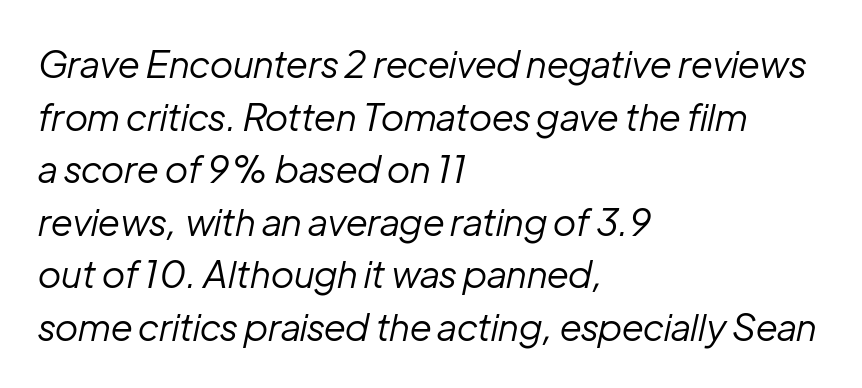
{"italic": "yes", "lean": "right", "slant_degrees": 12, "bold": "no", "weight": "regular", "width": "normal", "stroke_contrast": "low", "x_height": "medium", "monospaced": "no", "underline": "no", "align": "left", "line_spacing": "normal", "line_spacing_ratio": 1.42, "letter_spacing": "normal", "letter_spacing_em": 0.0, "glyph_px": 37}
